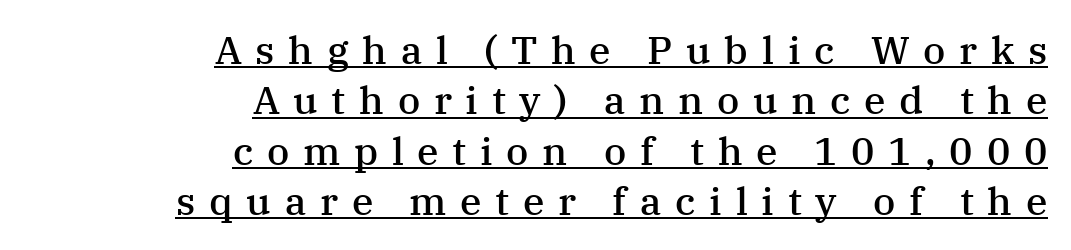
{"serif": "yes", "italic": "no", "bold": "semi", "weight": "semibold", "width": "normal", "stroke_contrast": "medium", "x_height": "medium", "monospaced": "no", "underline": "yes", "align": "right", "line_spacing": "normal", "line_spacing_ratio": 1.29, "letter_spacing": "wide", "letter_spacing_em": 0.35, "glyph_px": 39}
